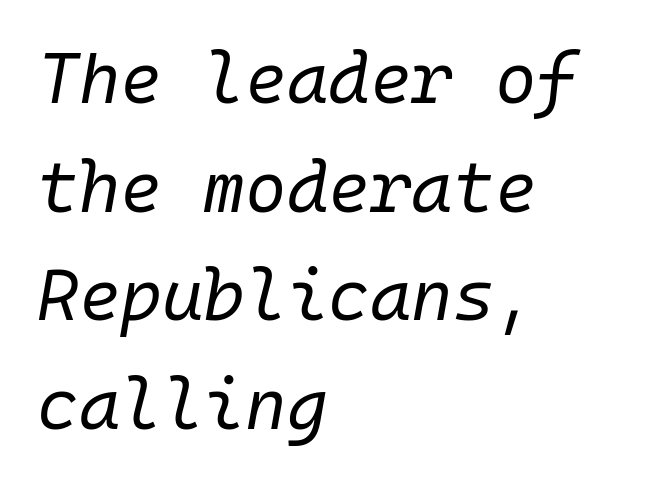
{"italic": "yes", "lean": "right", "slant_degrees": 10, "bold": "no", "weight": "regular", "width": "normal", "stroke_contrast": "low", "x_height": "medium", "monospaced": "yes", "underline": "no", "align": "left", "line_spacing": "normal", "line_spacing_ratio": 1.53, "letter_spacing": "normal", "letter_spacing_em": 0.0, "glyph_px": 71}
